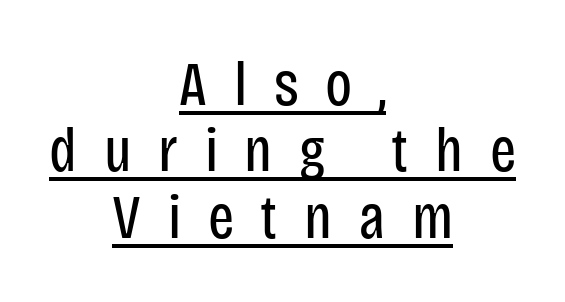
The gaps between neighbouring characters are conspicuously large. The typesetter chose a symmetrical, centered arrangement here. The typesetter has applied underlining to the passage shown. The letters carry no serifs — their stems end cleanly without finishing strokes. Nope, not italic — everything's standing straight. You could not count columns in this text — the font is proportionally spaced.
